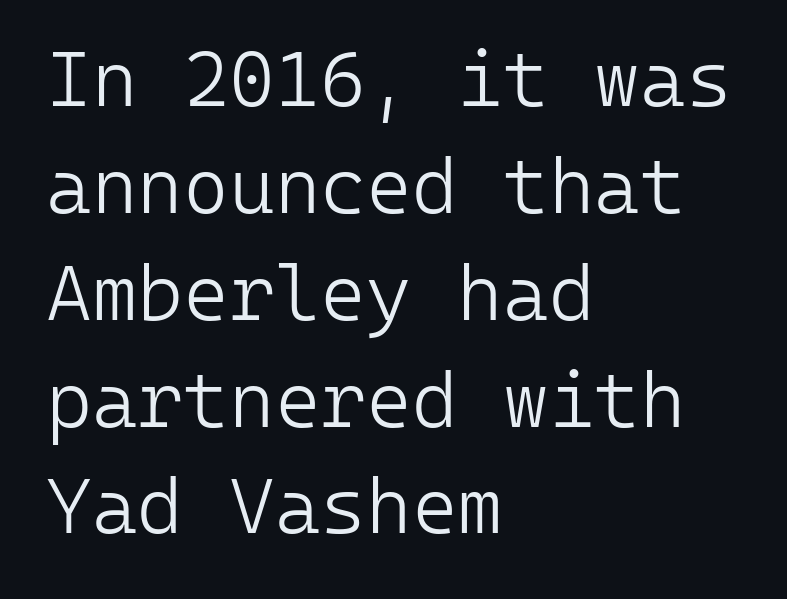
The image shows 78 px light sans-serif type, upright, monospaced; set left-aligned, normal line spacing (1.37x), normal letter spacing, not underlined; low stroke contrast and a medium x-height.
